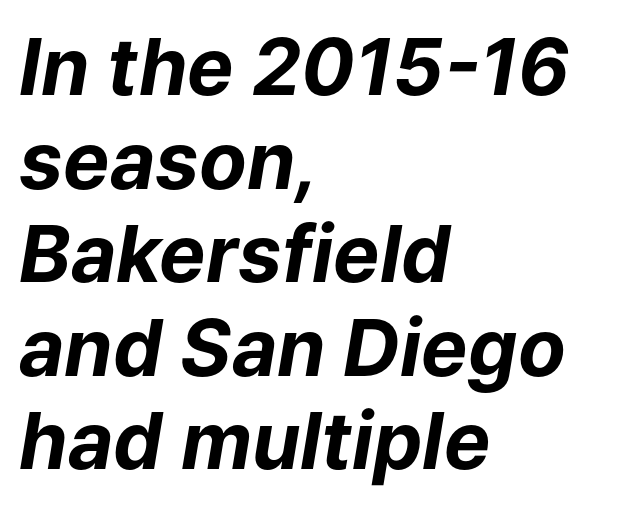
The image shows 78 px bold type, italic (leaning right); set left-aligned, line spacing 1.2x, normal letter spacing, not underlined; low stroke contrast and a medium x-height.
